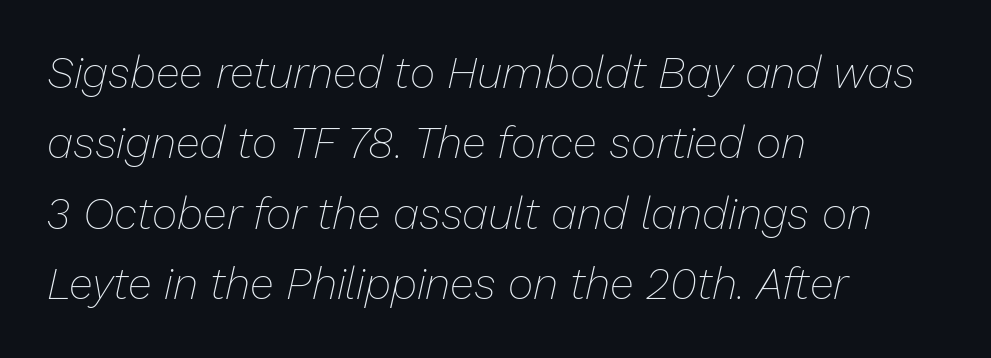
{"italic": "yes", "lean": "right", "slant_degrees": 13, "bold": "no", "weight": "thin", "width": "normal", "stroke_contrast": "low", "x_height": "medium", "monospaced": "no", "underline": "no", "align": "left", "line_spacing": "normal", "line_spacing_ratio": 1.6, "letter_spacing": "normal", "letter_spacing_em": 0.0, "glyph_px": 44}
